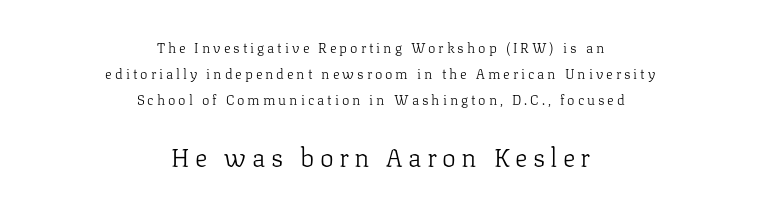
Unmarked baselines from the first word to the last. Teacher's note: observe the equal gaps on both sides — that is centered alignment. The gaps between neighbouring characters are conspicuously large. Character size in the trailing block exceeds that of the leading block. No italicization has been applied; the sample stays upright. A quiet, ordinary-to-light weight characterises the typeface.
